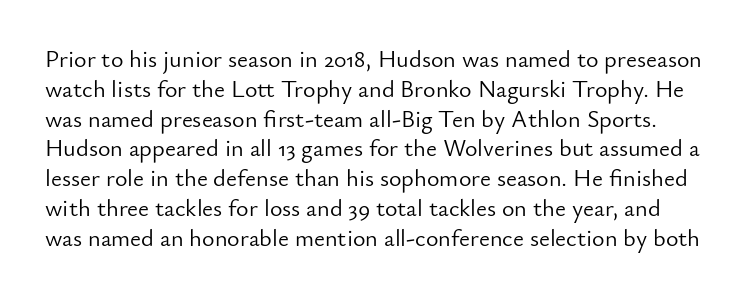
The image shows 24 px text type, upright; set line spacing 1.24x, normal letter spacing, not underlined.
